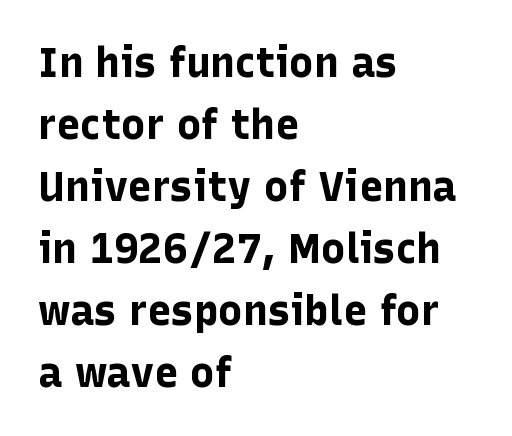
The image shows 41 px bold sans-serif type, upright; set left-aligned, normal line spacing (1.51x), normal letter spacing, not underlined; low stroke contrast and a medium x-height.
